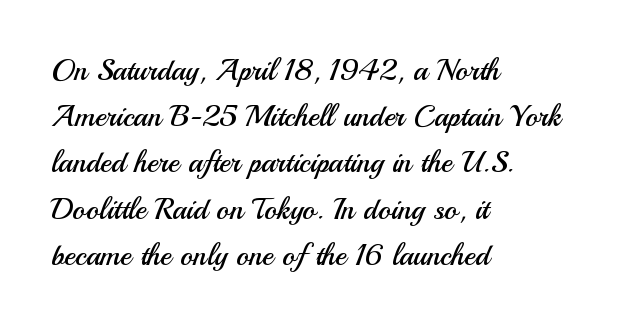
The image shows 30 px regular-weight sans-serif type; set left-aligned, normal line spacing (1.54x), normal letter spacing, not underlined; medium stroke contrast and a small x-height.
